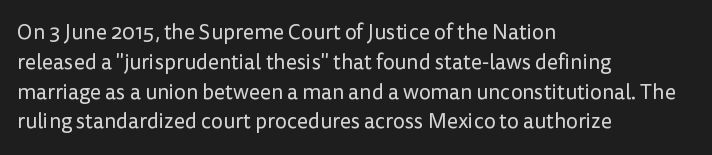
Q: Is the text bold? A: No.
Q: Is the text italic (slanted)? A: No, it is upright.
Q: Is the text underlined? A: No.
Q: How is the paragraph aligned? A: Left-aligned.
Q: Is the spacing between letters normal or unusually wide? A: Normal.
Q: Is the spacing between lines tight, normal or loose? A: Normal.
